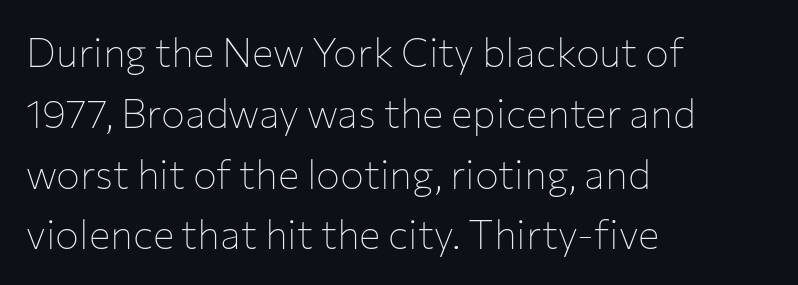
{"serif": "no", "italic": "no", "bold": "no", "weight": "thin", "width": "normal", "stroke_contrast": "low", "x_height": "medium", "monospaced": "no", "underline": "no", "align": "left", "line_spacing": "normal", "line_spacing_ratio": 1.52, "letter_spacing": "normal", "letter_spacing_em": 0.0, "glyph_px": 40}
